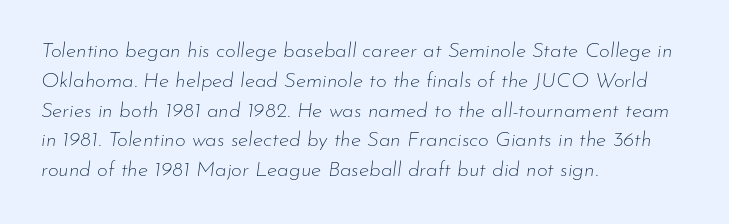
Q: Is the text bold? A: No.
Q: Is the text italic (slanted)? A: Yes, it leans right by about 7 degrees.
Q: Is the text underlined? A: No.
Q: How is the paragraph aligned? A: Left-aligned.
Q: Is the spacing between letters normal or unusually wide? A: Normal.
Q: Is the spacing between lines tight, normal or loose? A: Normal.
